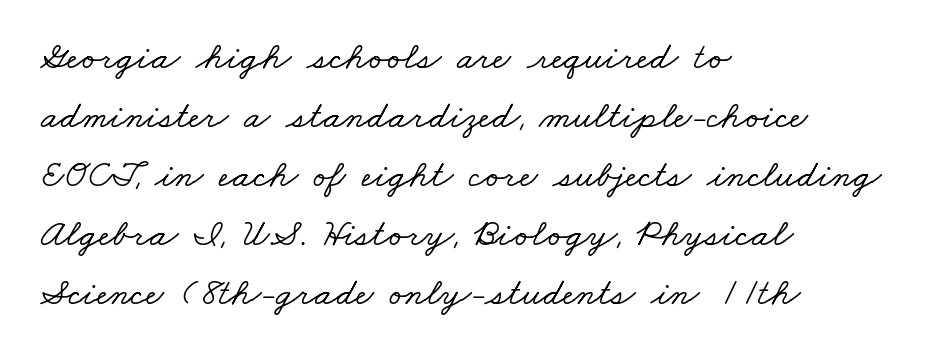
Regarding serifs, this sample has them. All the whitespace from short lines collects on the right. Quick note: underline off. Caption: standard tracking, unaltered.
